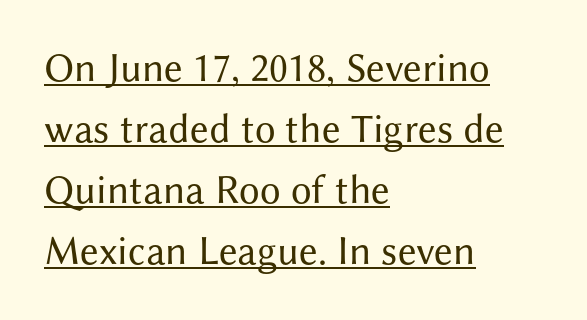
The image shows 41 px regular-weight sans-serif type, upright; set left-aligned, normal line spacing (1.49x), normal letter spacing, underlined; medium stroke contrast and a medium x-height.
